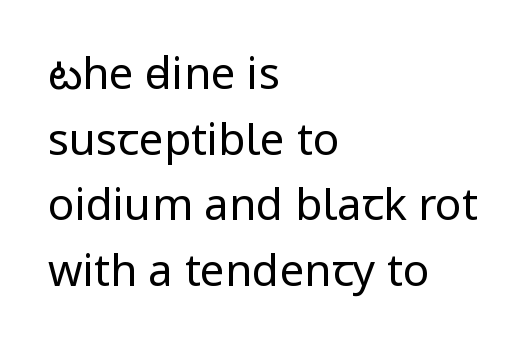
{"serif": "no", "italic": "no", "bold": "no", "weight": "regular", "width": "condensed", "stroke_contrast": "low", "x_height": "large", "monospaced": "no", "underline": "no", "align": "left", "line_spacing": "normal", "line_spacing_ratio": 1.49, "letter_spacing": "normal", "letter_spacing_em": 0.0, "glyph_px": 44}
